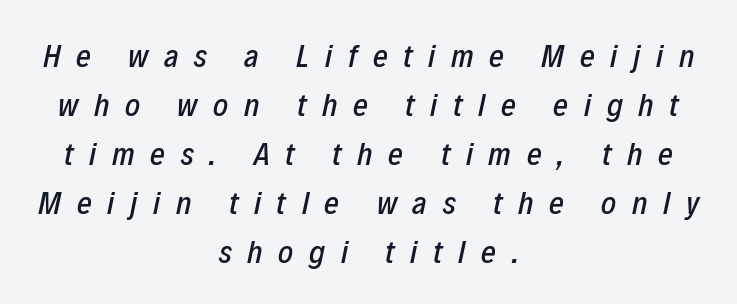
The line texture is sparse and dotted thanks to wide tracking. Each letter keeps its own natural width here, so spacing adapts to shape. The leading is moderate, giving the passage an even texture. The text carries the slant typical of an italic or oblique font. The foot of each line stays bare and open. Notice how the passage keeps no hard edge, just a central spine.
